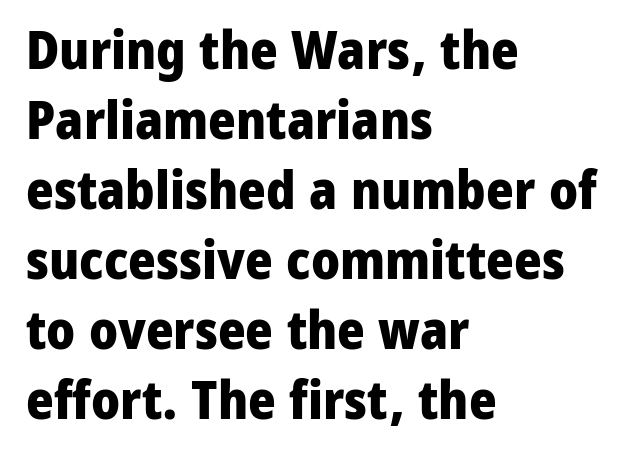
{"serif": "no", "italic": "no", "bold": "yes", "weight": "heavy", "width": "normal", "stroke_contrast": "low", "x_height": "medium", "monospaced": "no", "underline": "no", "align": "left", "line_spacing": "normal", "line_spacing_ratio": 1.32, "letter_spacing": "normal", "letter_spacing_em": 0.0, "glyph_px": 53}
